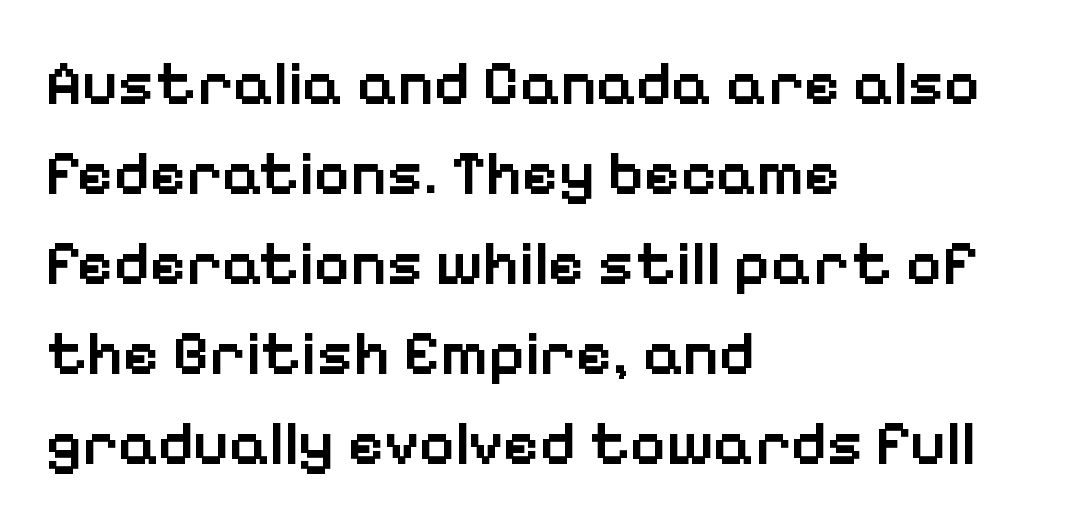
{"serif": "no", "italic": "no", "bold": "semi", "weight": "semibold", "width": "normal", "stroke_contrast": "low", "x_height": "medium", "monospaced": "no", "underline": "no", "align": "left", "line_spacing": "normal", "line_spacing_ratio": 1.45, "letter_spacing": "normal", "letter_spacing_em": 0.0, "glyph_px": 62}
